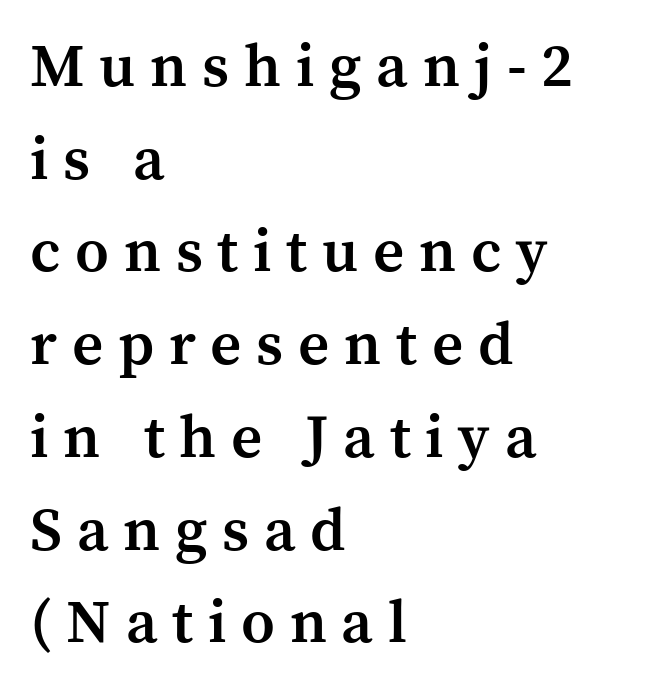
The rows are spaced the way most documents space them. Classification — serif. The gap between lines stays unmarked. The lettering holds an erect, upright posture throughout.
